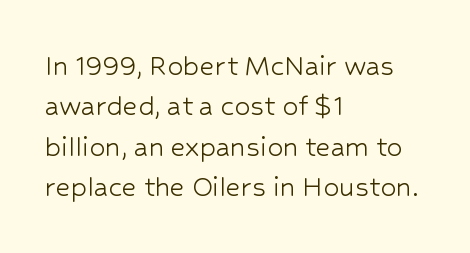
{"serif": "no", "italic": "no", "bold": "no", "weight": "light", "width": "normal", "stroke_contrast": "low", "x_height": "medium", "monospaced": "no", "underline": "no", "align": "left", "line_spacing": "normal", "line_spacing_ratio": 1.26, "letter_spacing": "normal", "letter_spacing_em": 0.0, "glyph_px": 32}
